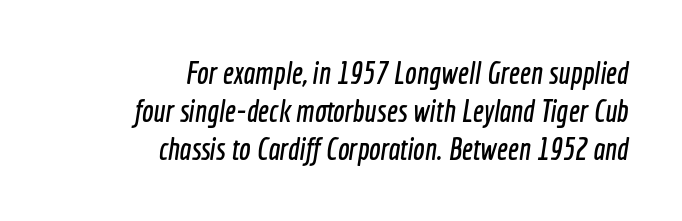
The image shows 31 px condensed sans-serif type; set right-aligned, line spacing 1.22x, normal letter spacing, not underlined; a medium x-height.
